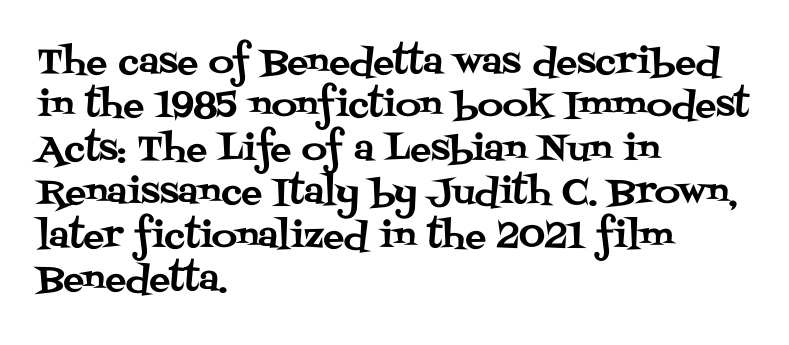
{"serif": "yes", "italic": "no", "width": "normal", "stroke_contrast": "medium", "x_height": "large", "monospaced": "no", "underline": "no", "align": "left", "line_spacing_ratio": 1.24, "letter_spacing": "normal", "letter_spacing_em": 0.0, "glyph_px": 35}
